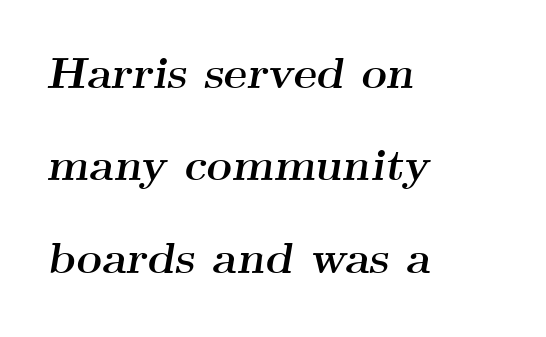
Q: Is the text bold? A: Yes.
Q: Is the text italic (slanted)? A: Yes, it leans right by about 9 degrees.
Q: Is the typeface a serif or a sans-serif typeface? A: Serif.
Q: Is the text underlined? A: No.
Q: How is the paragraph aligned? A: Left-aligned.
Q: Is the spacing between letters normal or unusually wide? A: Normal.
Q: Is the spacing between lines tight, normal or loose? A: Loose.
Q: Width (condensed, normal, or wide)? A: Wide.
Q: Stroke contrast? A: Medium.
Q: x-height? A: Small.
Q: Monospaced? A: No.
